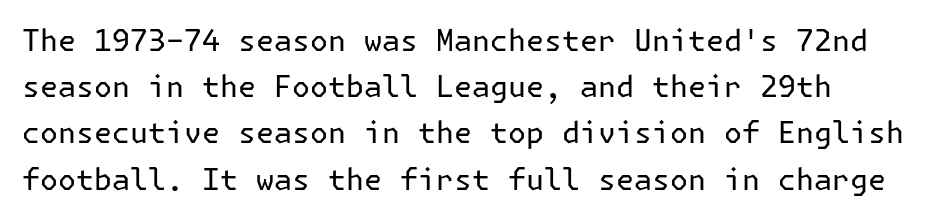
The image shows 30 px regular-weight sans-serif type, upright; set normal line spacing (1.54x), normal letter spacing, not underlined; low stroke contrast and a medium x-height.
